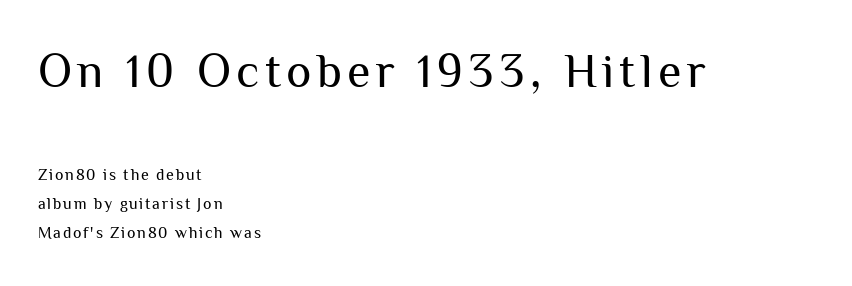
Q: Is the text bold? A: No.
Q: Is the text italic (slanted)? A: No, it is upright.
Q: Is the typeface a serif or a sans-serif typeface? A: Sans-serif.
Q: Is the text underlined? A: No.
Q: How is the paragraph aligned? A: Left-aligned.
Q: Which block of text is set in a larger size, the first (top) or the second (bottom)? A: The first (top) one.
Q: Width (condensed, normal, or wide)? A: Normal.
Q: Stroke contrast? A: Medium.
Q: x-height? A: Medium.
Q: Monospaced? A: No.
